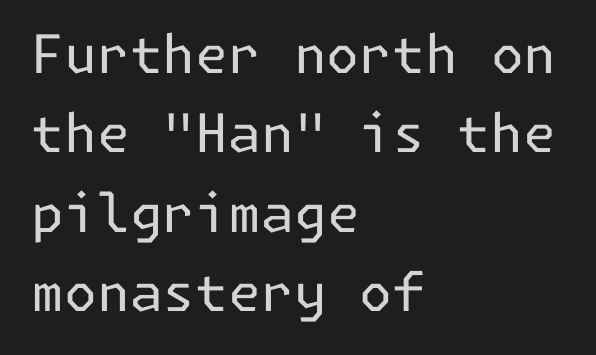
{"serif": "no", "italic": "no", "bold": "no", "weight": "regular", "width": "normal", "stroke_contrast": "low", "x_height": "medium", "underline": "no", "align": "left", "line_spacing": "normal", "line_spacing_ratio": 1.5, "letter_spacing": "normal", "letter_spacing_em": 0.0, "glyph_px": 53}
